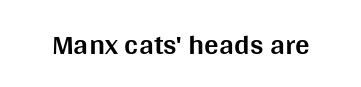
The image shows 29 px bold sans-serif type, upright; set normal letter spacing, not underlined; medium stroke contrast and a large x-height.
